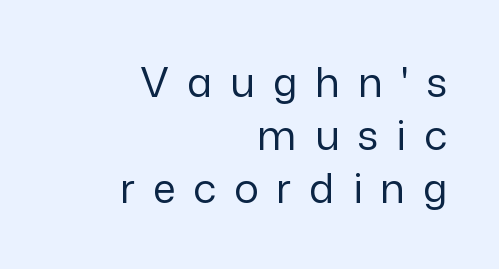
{"serif": "no", "italic": "no", "bold": "no", "weight": "regular", "width": "normal", "stroke_contrast": "low", "x_height": "medium", "monospaced": "no", "underline": "no", "align": "right", "line_spacing": "normal", "line_spacing_ratio": 1.29, "letter_spacing": "wide", "letter_spacing_em": 0.44, "glyph_px": 41}
